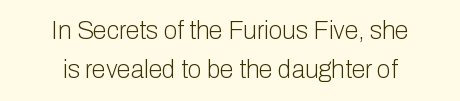
Between one letter and the next there's only the usual sliver of space. Posture: upright roman. Unmarked baselines from the first word to the last. The space between consecutive lines is moderate. If you folded the block vertically in half, each line would mirror itself in length. The typesetting does not lean heavy: it is not bold.
